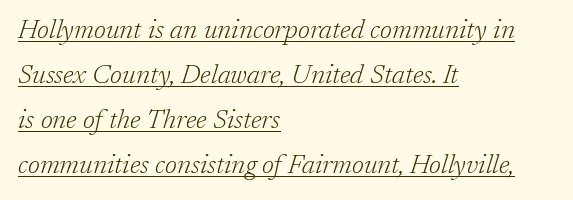
{"italic": "yes", "lean": "right", "slant_degrees": 17, "bold": "no", "underline": "yes", "align": "left", "line_spacing": "normal", "line_spacing_ratio": 1.67, "letter_spacing": "normal", "letter_spacing_em": 0.0, "glyph_px": 27}
